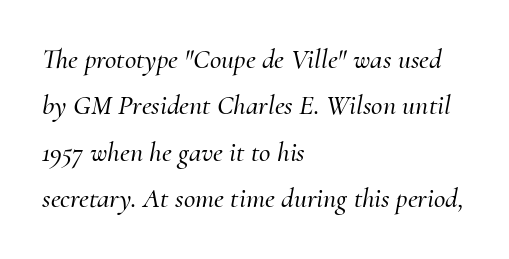
If you drew a line through each stem, it would be angled. Do the characters align in a grid? No, the font is proportional. Evenly set lines give the paragraph a standard silhouette. Descender tails drop into unmarked territory.
